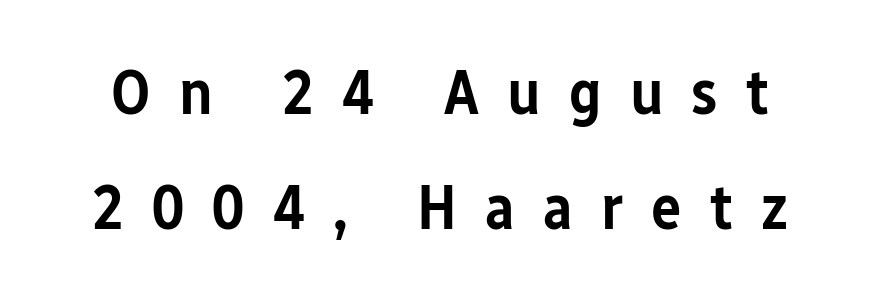
The image shows 64 px semibold, condensed sans-serif type, upright; set line spacing 1.79x, unusually wide letter spacing (+0.44 em), not underlined; low stroke contrast and a medium x-height.
